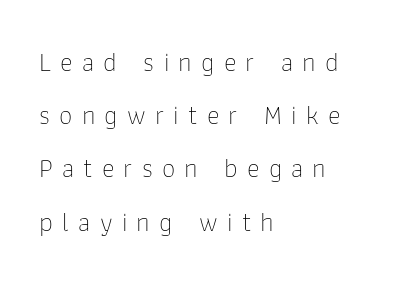
Letters have the restrained weight of plain body copy at most. Posture: upright roman. Inter-character spacing is expanded well beyond the font's built-in metrics. The space directly below the letters is spotless. Vertically, the passage feels expansive, rows floating well apart. The typesetter chose a ragged-right arrangement here.
